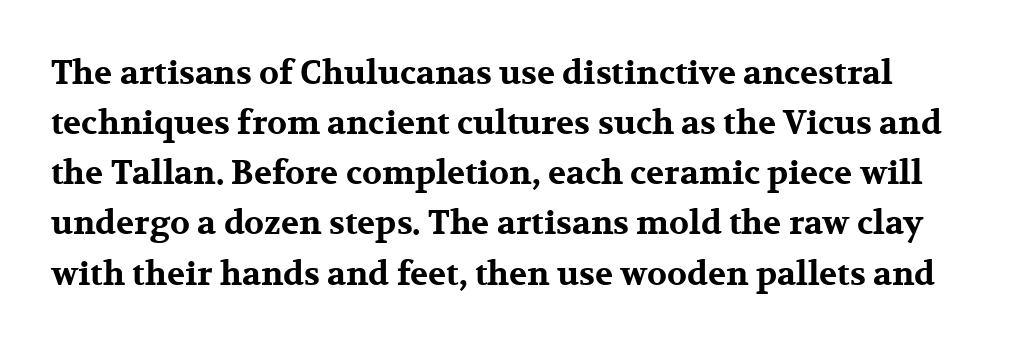
Q: Is the text bold? A: Yes.
Q: Is the text italic (slanted)? A: No, it is upright.
Q: Is the typeface a serif or a sans-serif typeface? A: Serif.
Q: Is the text underlined? A: No.
Q: Is the spacing between letters normal or unusually wide? A: Normal.
Q: Is the spacing between lines tight, normal or loose? A: Normal.
Q: Width (condensed, normal, or wide)? A: Wide.
Q: Stroke contrast? A: Medium.
Q: x-height? A: Medium.
Q: Monospaced? A: No.
